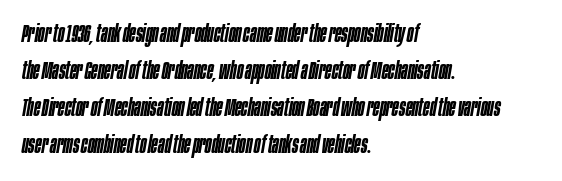
Q: Is the text bold? A: Semi-bold.
Q: Is the text italic (slanted)? A: Yes, it leans right by about 10 degrees.
Q: Is the text underlined? A: No.
Q: How is the paragraph aligned? A: Left-aligned.
Q: Is the spacing between letters normal or unusually wide? A: Normal.
Q: Is the spacing between lines tight, normal or loose? A: Normal.
